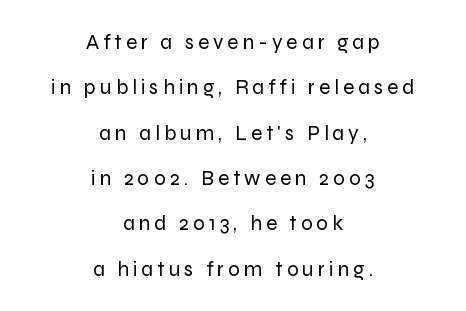
The image shows 21 px text type, upright; set centered, loose line spacing (2.16x), not underlined.
